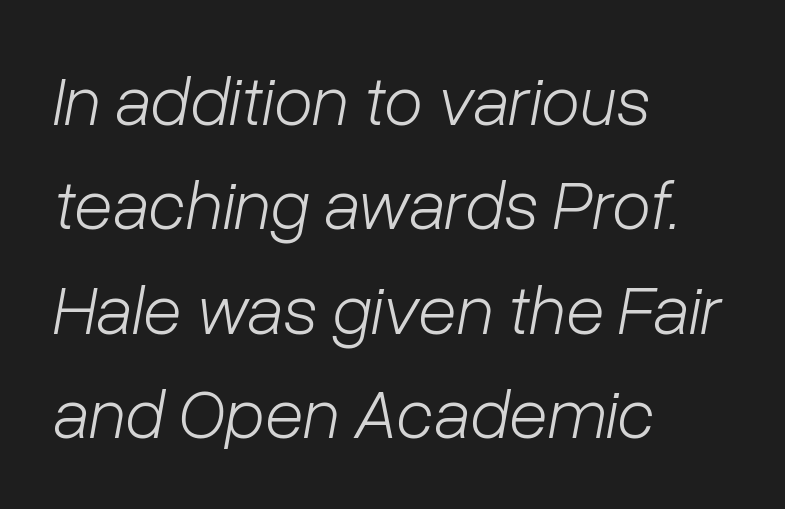
Caption: standard tracking, unaltered. No heavy texture on the line: the type isn't bold. Here the designer chose a conventional face with non-uniform glyph widths. The setting favours the left margin, as ordinary paragraphs usually do. Each new line begins a customary step beneath the previous one. Words float on clear page, feet unadorned.
